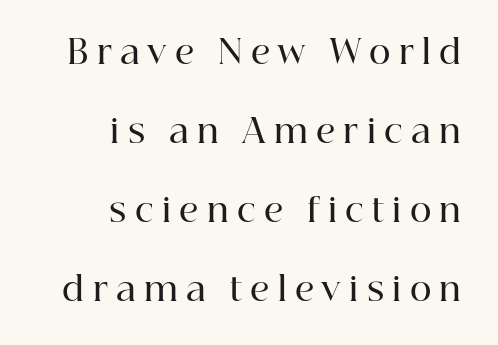
The letters advance in unequal steps, a hallmark of proportional type. A flush-right, rag-left setting is used for this passage. Widely set lines give the paragraph a tall, airy silhouette. Do the letters lean? They stand straight. The designer went with a serif here, giving each stem small feet. What stands out about the letter spacing? Its width — letters are far apart.
